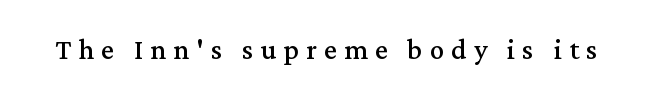
The letters carry serifs — small finishing strokes at the ends of their stems. Each letter keeps its own natural width here, so spacing adapts to shape. Students, note that the glyphs here are deliberately spaced far apart. No letter is thick-stroked: the sample isn't bold.
